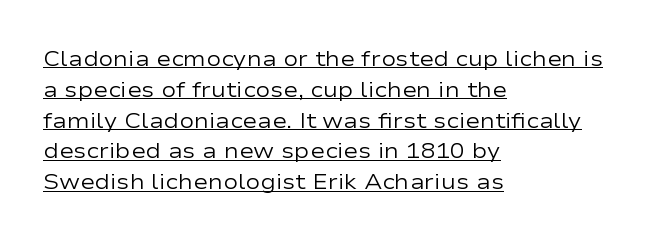
{"italic": "no", "bold": "no", "underline": "yes", "align": "left", "line_spacing": "normal", "line_spacing_ratio": 1.4, "letter_spacing": "normal", "letter_spacing_em": 0.0, "glyph_px": 22}
